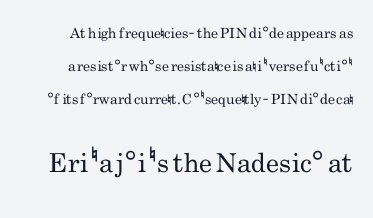
The image shows 26 px text type, upright; set loose line spacing (2.36x), normal letter spacing, not underlined; the second (bottom) block is 1.86x larger.
